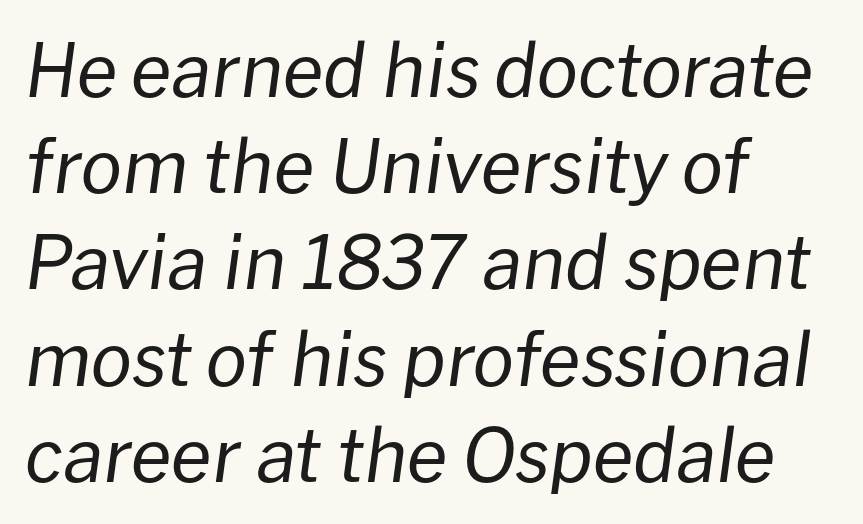
The image shows 74 px regular-weight type, italic (leaning right); set left-aligned, normal line spacing (1.3x), normal letter spacing, not underlined; low stroke contrast and a medium x-height.
